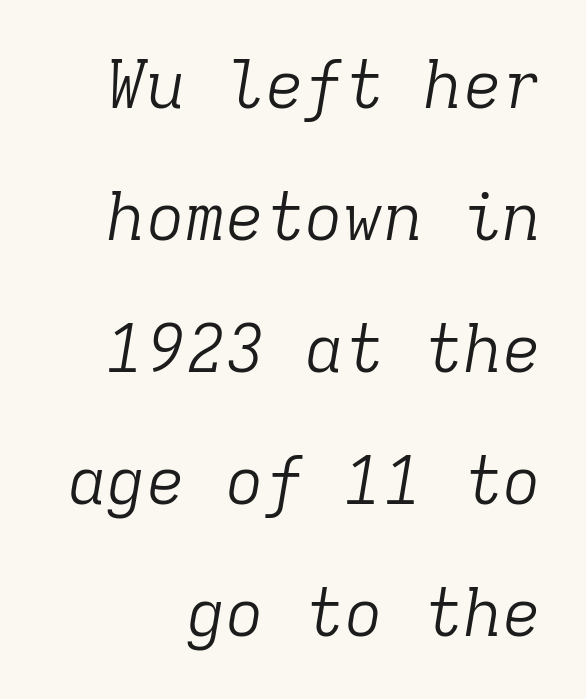
{"serif": "yes", "italic": "yes", "lean": "right", "slant_degrees": 9, "bold": "no", "weight": "light", "width": "normal", "stroke_contrast": "low", "x_height": "medium", "monospaced": "yes", "underline": "no", "line_spacing": "loose", "line_spacing_ratio": 2.0, "letter_spacing": "normal", "letter_spacing_em": 0.0, "glyph_px": 66}
